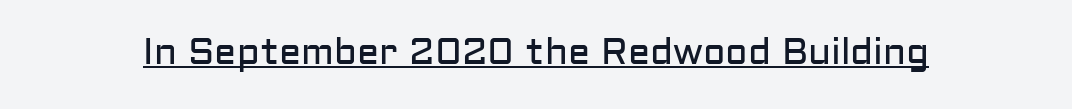
{"serif": "no", "italic": "no", "bold": "no", "weight": "regular", "width": "normal", "stroke_contrast": "low", "x_height": "medium", "monospaced": "no", "underline": "yes", "letter_spacing": "normal", "letter_spacing_em": 0.0, "glyph_px": 37}
